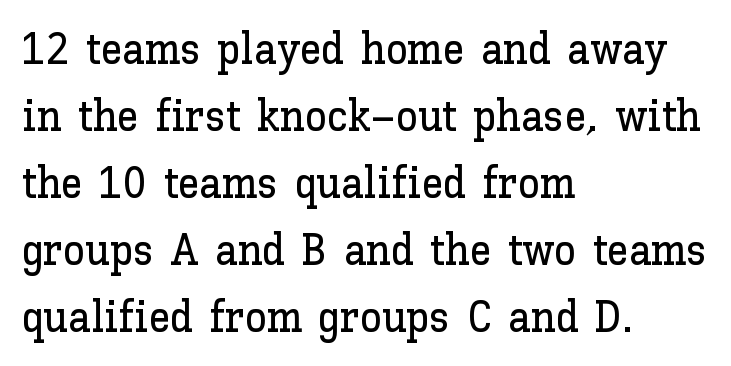
Notice how the passage keeps a crisp vertical edge on the left only. Regular leading. Glyph-to-glyph distance matches everyday printed text. Posture: straight, roman, zero tilt.
